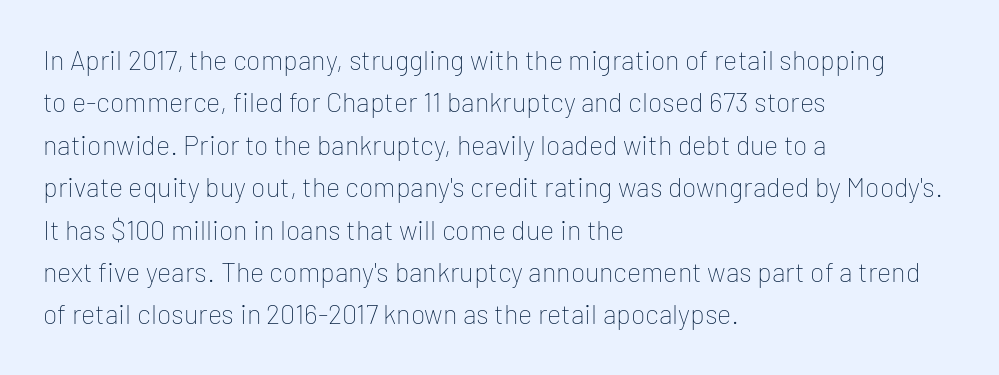
The image shows 27 px text type, upright; set left-aligned, normal line spacing (1.57x), normal letter spacing, not underlined.
